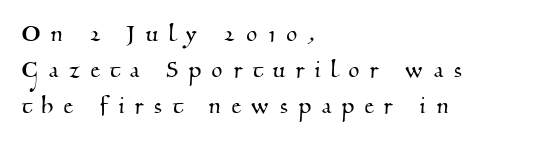
Q: Is the typeface a serif or a sans-serif typeface? A: Serif.
Q: Is the text underlined? A: No.
Q: How is the paragraph aligned? A: Left-aligned.
Q: Is the spacing between letters normal or unusually wide? A: Unusually wide.
Q: Is the spacing between lines tight, normal or loose? A: Normal.
Q: Width (condensed, normal, or wide)? A: Normal.
Q: Stroke contrast? A: Medium.
Q: x-height? A: Small.
Q: Monospaced? A: No.
